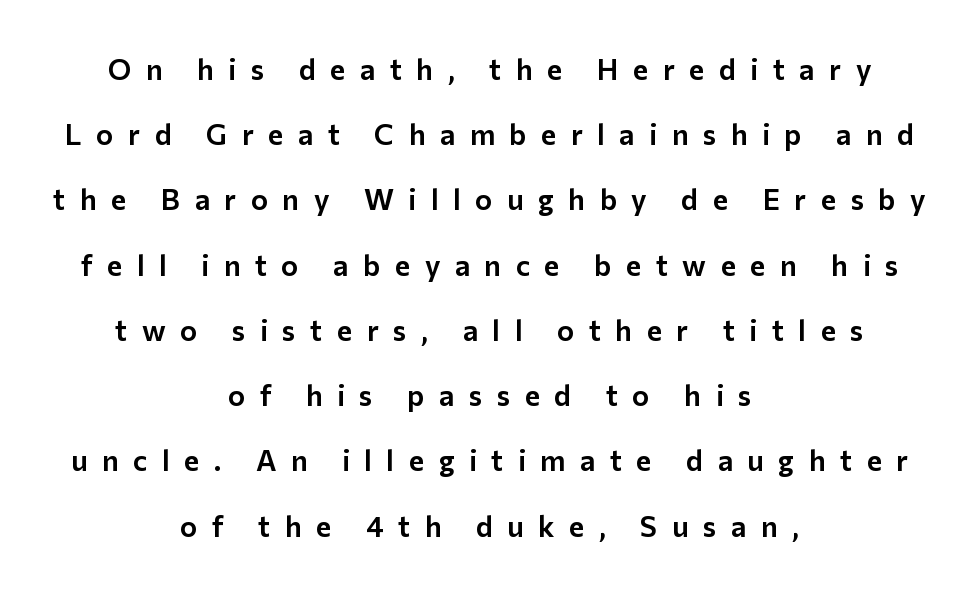
Q: Is the text italic (slanted)? A: No, it is upright.
Q: Is the typeface a serif or a sans-serif typeface? A: Sans-serif.
Q: Is the text underlined? A: No.
Q: How is the paragraph aligned? A: Centered.
Q: Is the spacing between letters normal or unusually wide? A: Unusually wide.
Q: Is the spacing between lines tight, normal or loose? A: Loose.
Q: Width (condensed, normal, or wide)? A: Normal.
Q: Stroke contrast? A: Low.
Q: x-height? A: Medium.
Q: Monospaced? A: No.
